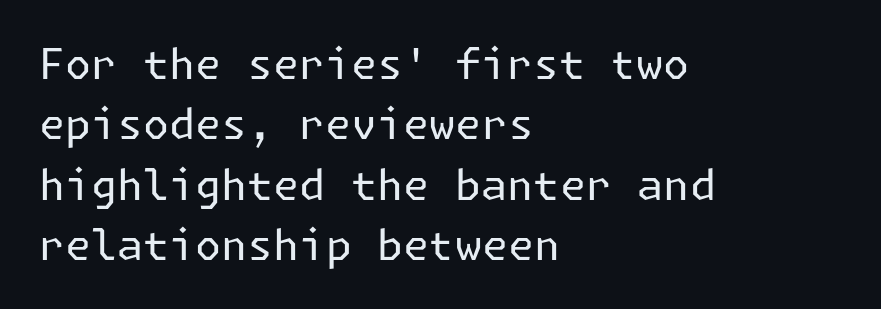
Q: Is the text bold? A: No.
Q: Is the text italic (slanted)? A: No, it is upright.
Q: Is the typeface a serif or a sans-serif typeface? A: Sans-serif.
Q: Is the text underlined? A: No.
Q: How is the paragraph aligned? A: Left-aligned.
Q: Is the spacing between letters normal or unusually wide? A: Normal.
Q: Is the spacing between lines tight, normal or loose? A: Normal.
Q: Width (condensed, normal, or wide)? A: Normal.
Q: Stroke contrast? A: Low.
Q: x-height? A: Medium.
